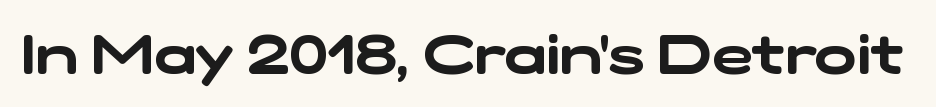
Q: Is the typeface a serif or a sans-serif typeface? A: Sans-serif.
Q: Is the text underlined? A: No.
Q: Is the spacing between letters normal or unusually wide? A: Normal.
Q: Width (condensed, normal, or wide)? A: Wide.
Q: Stroke contrast? A: Low.
Q: x-height? A: Medium.
Q: Monospaced? A: No.
